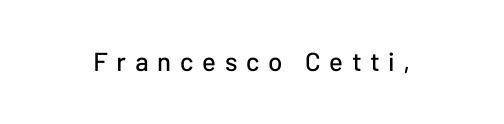
{"italic": "no", "underline": "no", "letter_spacing": "wide", "letter_spacing_em": 0.33, "glyph_px": 26}
